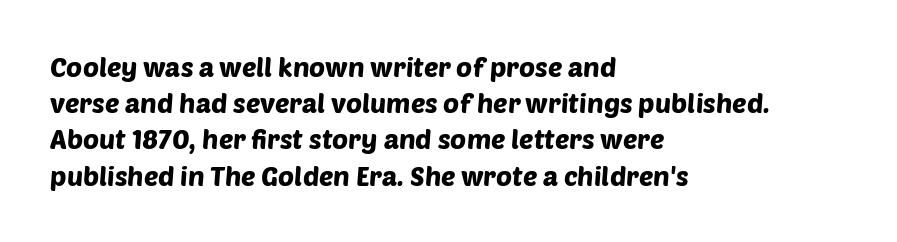
{"underline": "no", "align": "left", "line_spacing": "normal", "line_spacing_ratio": 1.34, "letter_spacing": "normal", "letter_spacing_em": 0.0, "glyph_px": 27}
